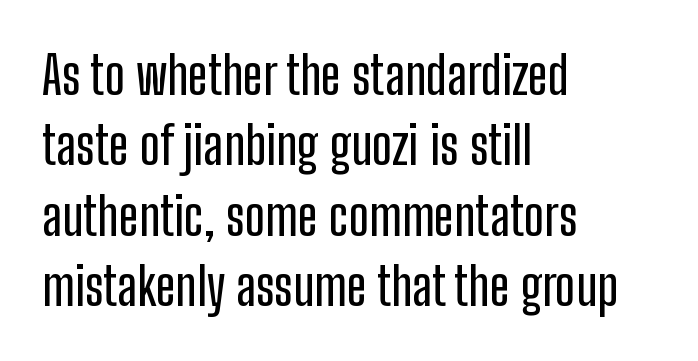
The image shows 53 px condensed sans-serif type, upright; set left-aligned, normal line spacing (1.33x), normal letter spacing, not underlined; low stroke contrast and a medium x-height.
